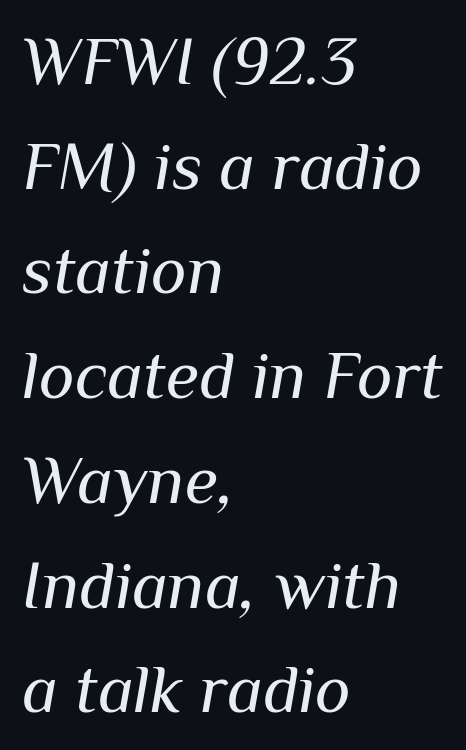
Words appear dense and cohesive because spacing is normal. The passage shown is not underscored anywhere. When letters slant like this, we call the style italic. A student would call this left alignment; a typographer would say flush left, rag right.
